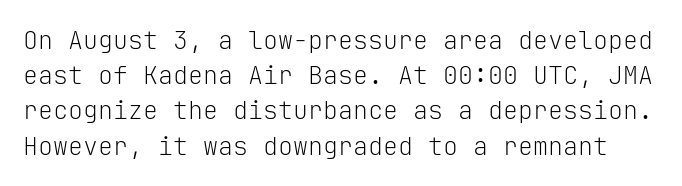
{"italic": "no", "bold": "no", "underline": "no", "line_spacing": "normal", "line_spacing_ratio": 1.41, "letter_spacing": "normal", "letter_spacing_em": 0.0, "glyph_px": 25}
